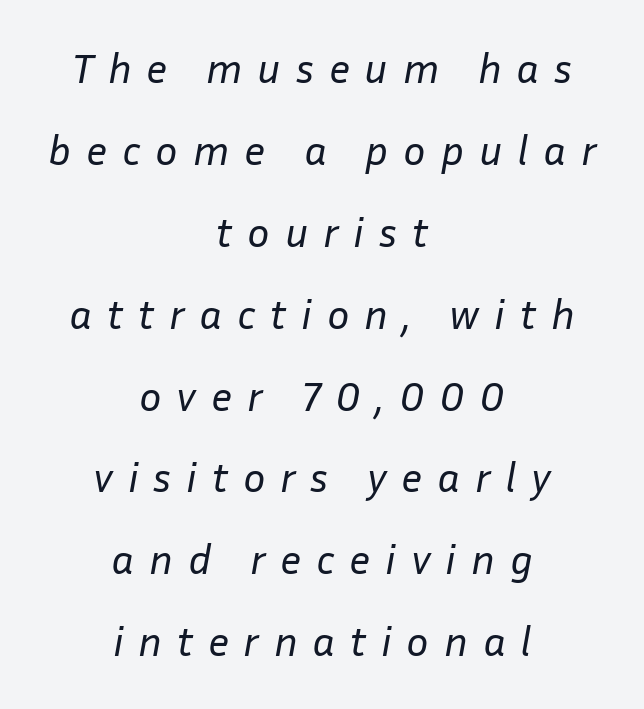
The image shows 42 px regular-weight type, italic (leaning right); set centered, loose line spacing (1.95x), unusually wide letter spacing (+0.35 em), not underlined; low stroke contrast and a medium x-height.
